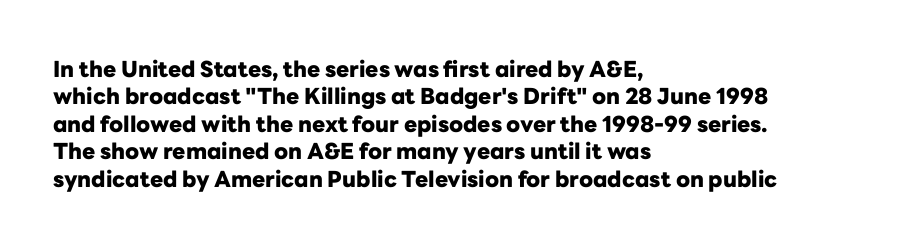
{"italic": "no", "bold": "yes", "underline": "no", "align": "left", "line_spacing": "normal", "line_spacing_ratio": 1.25, "letter_spacing": "normal", "letter_spacing_em": 0.0, "glyph_px": 22}
